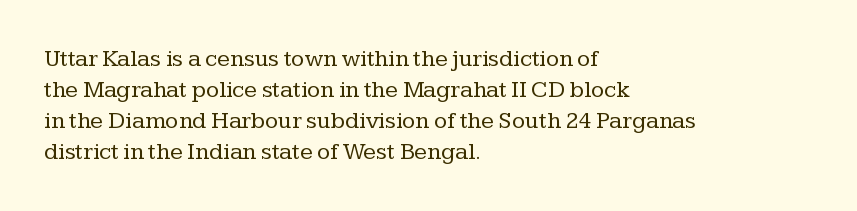
Q: Is the text bold? A: No.
Q: Is the text italic (slanted)? A: No, it is upright.
Q: Is the text underlined? A: No.
Q: How is the paragraph aligned? A: Left-aligned.
Q: Is the spacing between letters normal or unusually wide? A: Normal.
Q: Is the spacing between lines tight, normal or loose? A: Normal.
